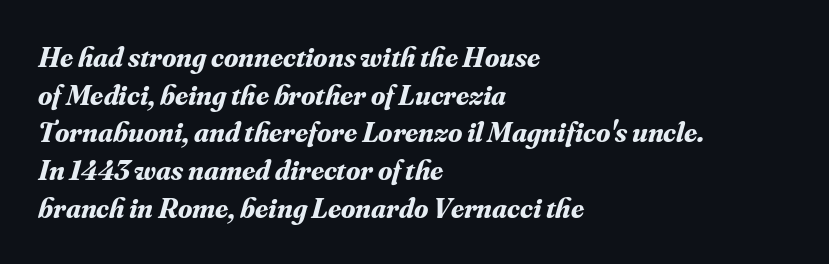
{"serif": "yes", "italic": "yes", "lean": "right", "slant_degrees": 16, "bold": "yes", "weight": "bold", "width": "normal", "stroke_contrast": "medium", "x_height": "small", "monospaced": "no", "underline": "no", "align": "left", "line_spacing": "normal", "line_spacing_ratio": 1.3, "letter_spacing": "normal", "letter_spacing_em": 0.0, "glyph_px": 29}
